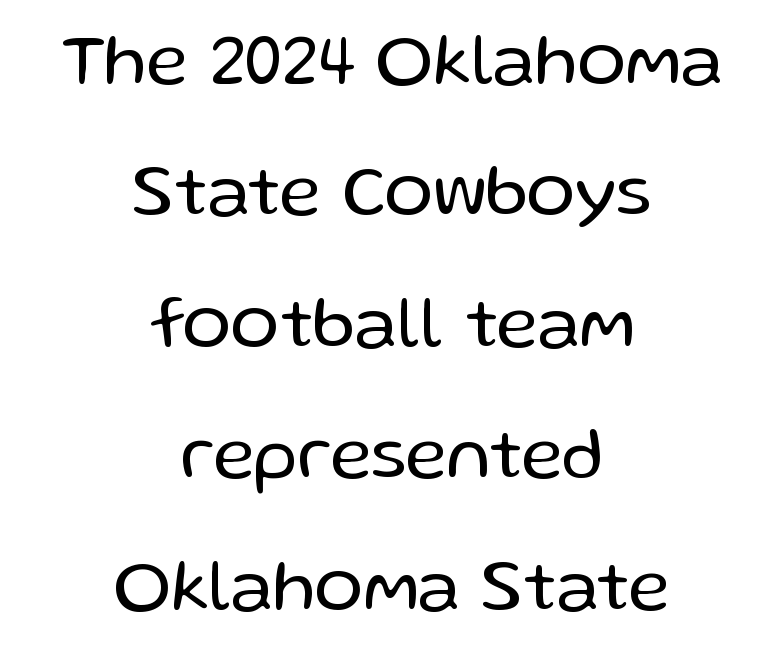
The strokes carry an ordinary text weight at most. Only glyphs here, with clear space below each row. Font category for this specimen: sans-serif. Does the copy run flush right? No — it is centered line by line.
